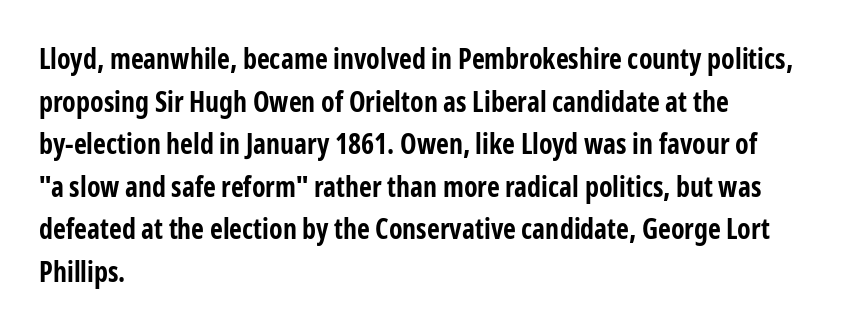
Q: Is the text bold? A: Yes.
Q: Is the text italic (slanted)? A: No, it is upright.
Q: Is the typeface a serif or a sans-serif typeface? A: Sans-serif.
Q: Is the text underlined? A: No.
Q: How is the paragraph aligned? A: Left-aligned.
Q: Is the spacing between letters normal or unusually wide? A: Normal.
Q: Is the spacing between lines tight, normal or loose? A: Normal.
Q: Width (condensed, normal, or wide)? A: Condensed.
Q: Stroke contrast? A: Low.
Q: x-height? A: Medium.
Q: Monospaced? A: No.
